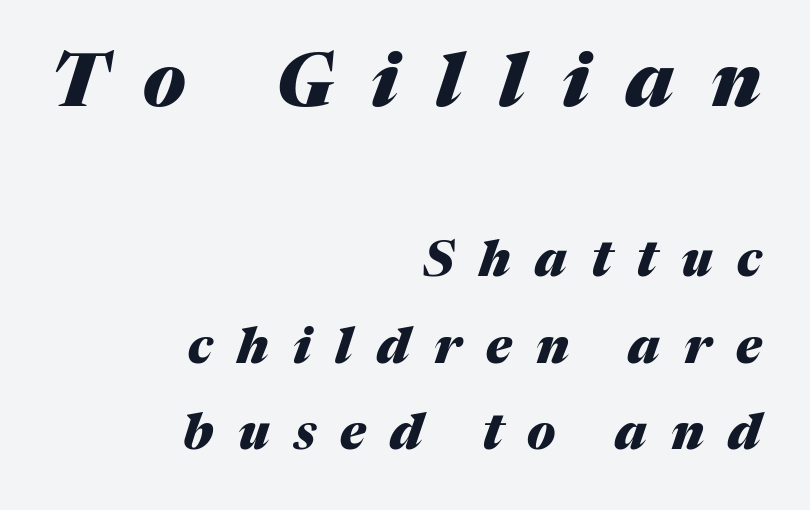
Q: Is the text bold? A: Yes.
Q: Is the text italic (slanted)? A: Yes, it leans right by about 17 degrees.
Q: Is the text underlined? A: No.
Q: How is the paragraph aligned? A: Right-aligned.
Q: Is the spacing between letters normal or unusually wide? A: Unusually wide.
Q: Which block of text is set in a larger size, the first (top) or the second (bottom)? A: The first (top) one.
Q: Width (condensed, normal, or wide)? A: Normal.
Q: Stroke contrast? A: Medium.
Q: x-height? A: Medium.
Q: Monospaced? A: No.
